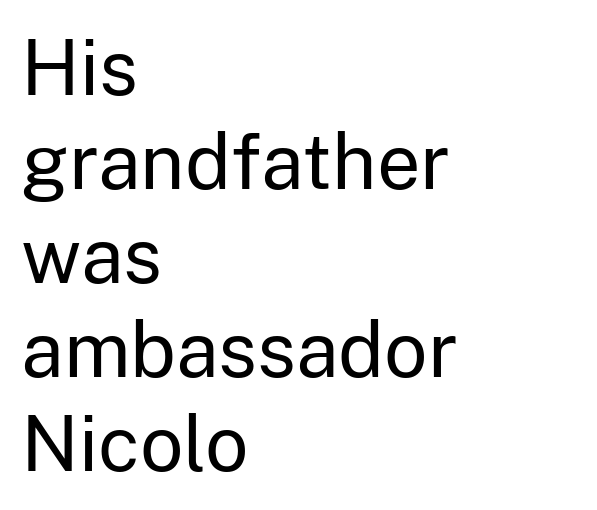
{"serif": "no", "italic": "no", "bold": "no", "weight": "regular", "width": "normal", "stroke_contrast": "low", "x_height": "medium", "monospaced": "no", "underline": "no", "align": "left", "line_spacing_ratio": 1.22, "letter_spacing": "normal", "letter_spacing_em": 0.0, "glyph_px": 77}
